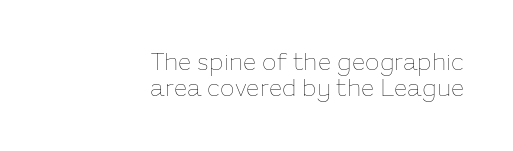
{"italic": "no", "bold": "no", "underline": "no", "align": "right", "line_spacing": "tight", "line_spacing_ratio": 1.07, "letter_spacing": "normal", "letter_spacing_em": 0.0, "glyph_px": 24}
